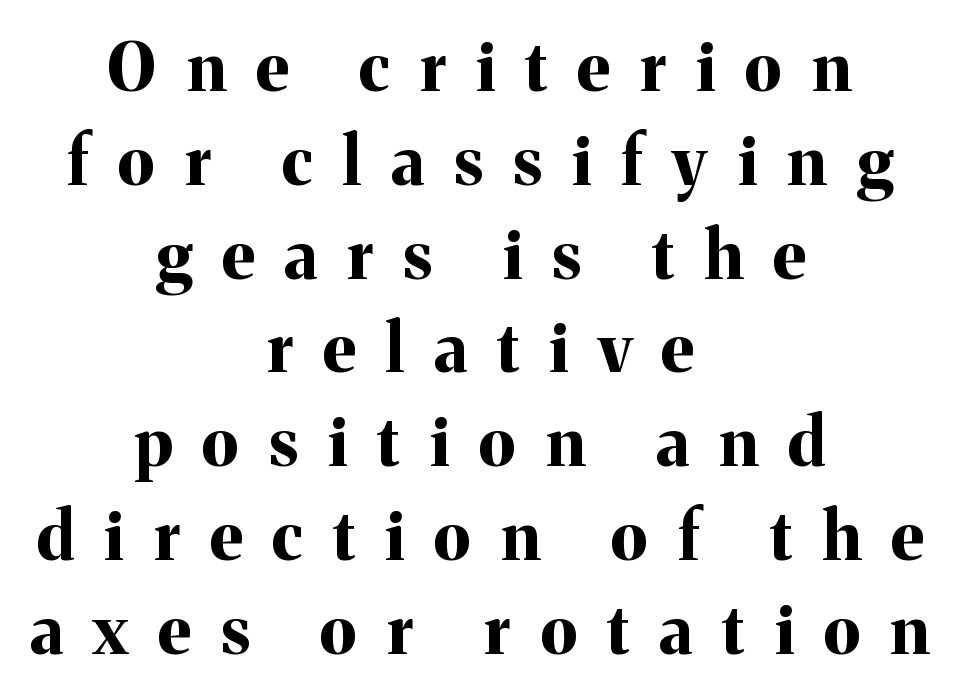
{"serif": "yes", "italic": "no", "bold": "yes", "weight": "bold", "width": "normal", "stroke_contrast": "medium", "x_height": "medium", "monospaced": "no", "underline": "no", "align": "center", "line_spacing": "normal", "line_spacing_ratio": 1.4, "letter_spacing": "wide", "letter_spacing_em": 0.45, "glyph_px": 67}
